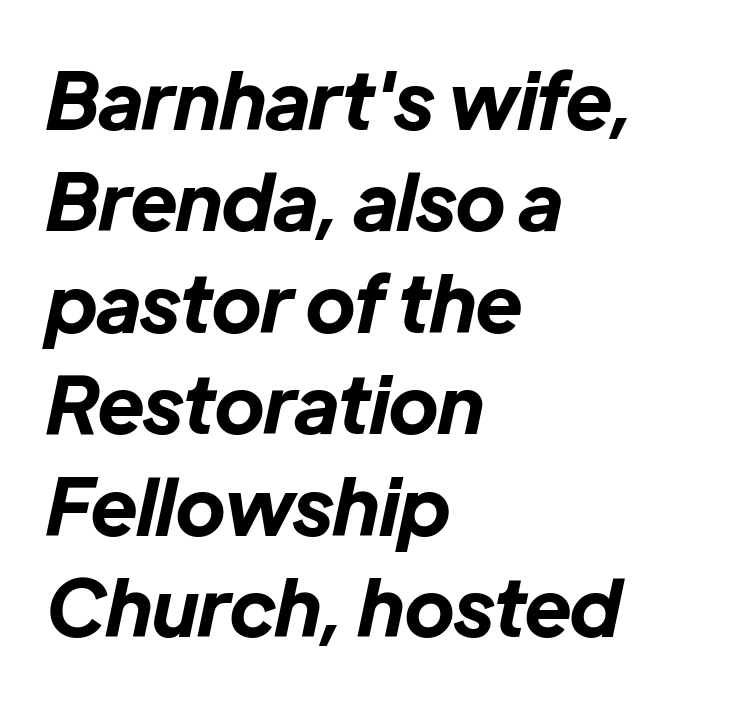
Q: Is the text bold? A: Yes.
Q: Is the text italic (slanted)? A: Yes, it leans right by about 12 degrees.
Q: Is the text underlined? A: No.
Q: How is the paragraph aligned? A: Left-aligned.
Q: Is the spacing between letters normal or unusually wide? A: Normal.
Q: Is the spacing between lines tight, normal or loose? A: Normal.
Q: Width (condensed, normal, or wide)? A: Normal.
Q: Stroke contrast? A: Low.
Q: x-height? A: Medium.
Q: Monospaced? A: No.
